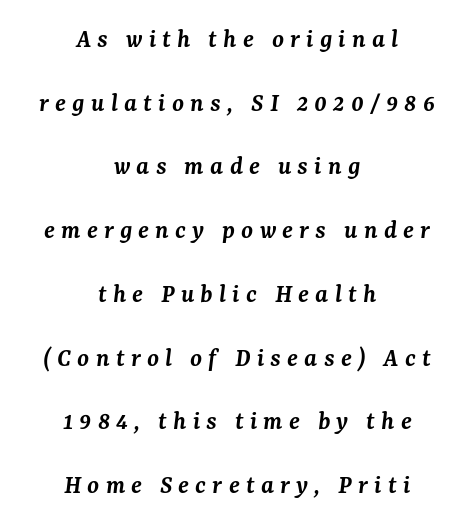
{"italic": "yes", "lean": "right", "slant_degrees": 7, "bold": "semi", "underline": "no", "align": "center", "line_spacing": "loose", "line_spacing_ratio": 2.36, "letter_spacing": "wide", "letter_spacing_em": 0.23, "glyph_px": 27}
